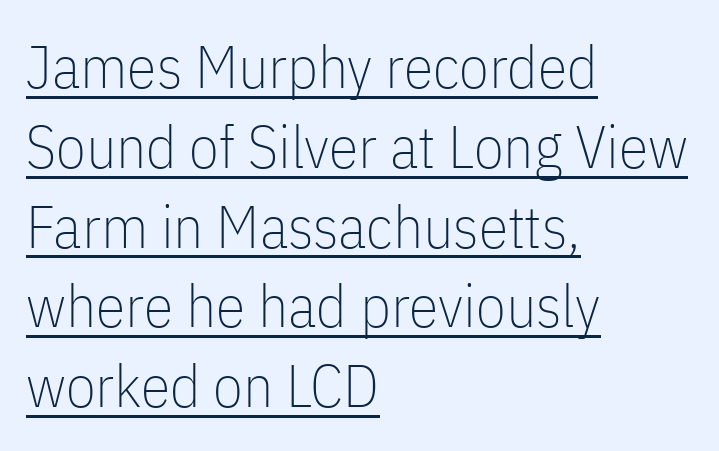
This is roman type, the default non-slanted kind. Look at the bottom of the vertical strokes: they stop flat, with no serifs. The tracking reads as untouched default to a designer's eye. The space between consecutive lines is moderate.
